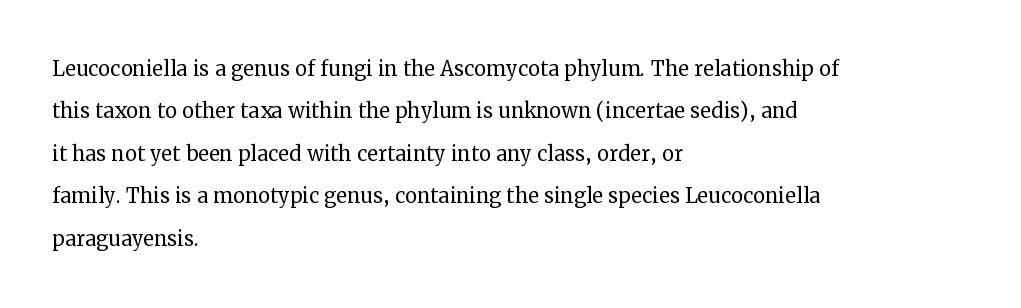
Q: Is the text bold? A: No.
Q: Is the text italic (slanted)? A: No, it is upright.
Q: Is the text underlined? A: No.
Q: How is the paragraph aligned? A: Left-aligned.
Q: Is the spacing between letters normal or unusually wide? A: Normal.
Q: Is the spacing between lines tight, normal or loose? A: Normal.
